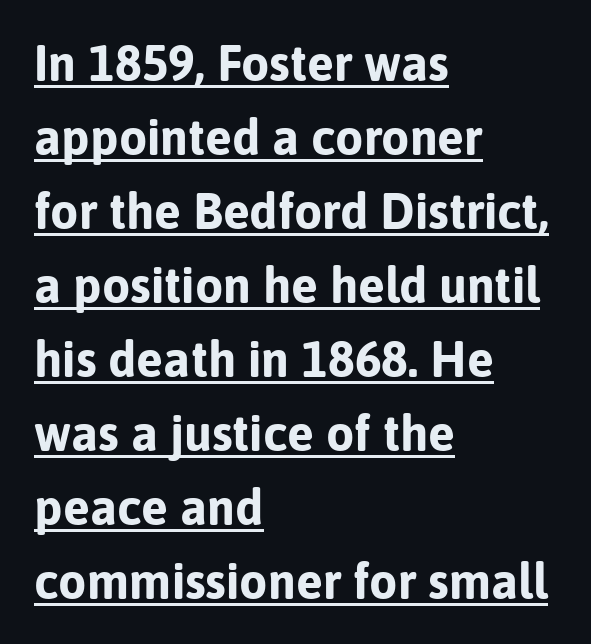
The image shows 50 px bold sans-serif type, upright; set left-aligned, normal line spacing (1.48x), normal letter spacing, underlined; low stroke contrast and a medium x-height.
